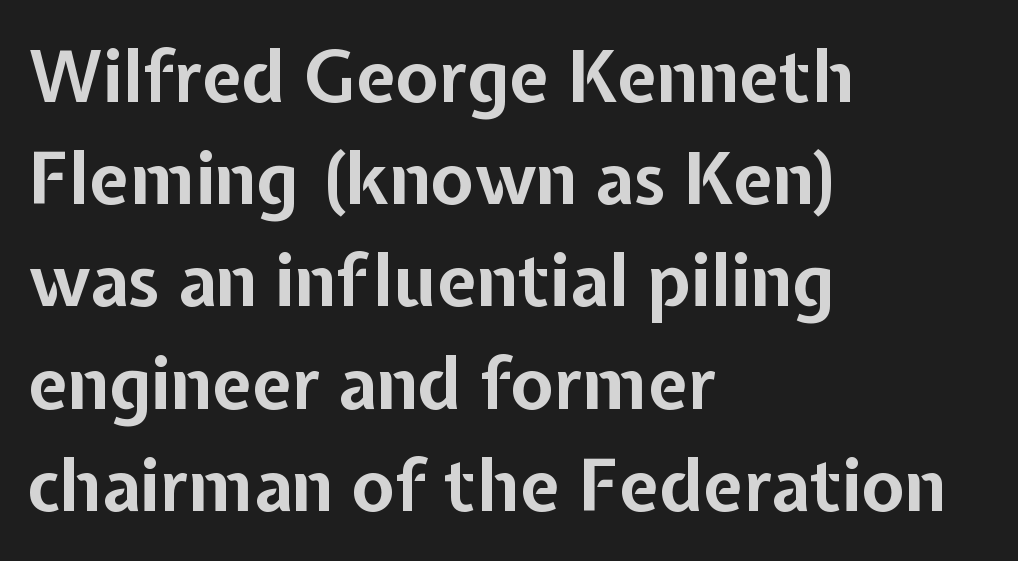
The image shows 71 px bold sans-serif type, upright; set left-aligned, normal line spacing (1.44x), normal letter spacing, not underlined; low stroke contrast and a medium x-height.
